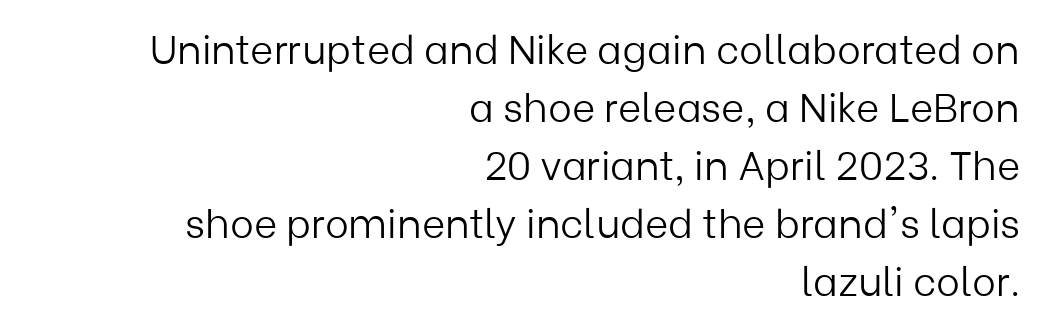
{"serif": "no", "italic": "no", "bold": "no", "weight": "light", "width": "normal", "stroke_contrast": "low", "x_height": "medium", "monospaced": "no", "underline": "no", "align": "right", "line_spacing": "normal", "line_spacing_ratio": 1.45, "letter_spacing": "normal", "letter_spacing_em": 0.0, "glyph_px": 40}
